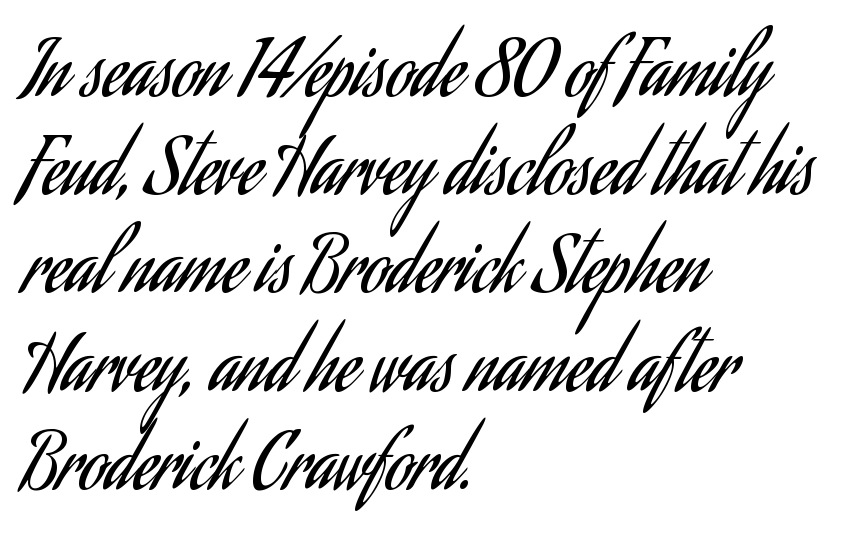
The image shows 75 px regular-weight, condensed sans-serif type; set left-aligned, normal line spacing (1.31x), normal letter spacing, not underlined; low stroke contrast and a small x-height.
